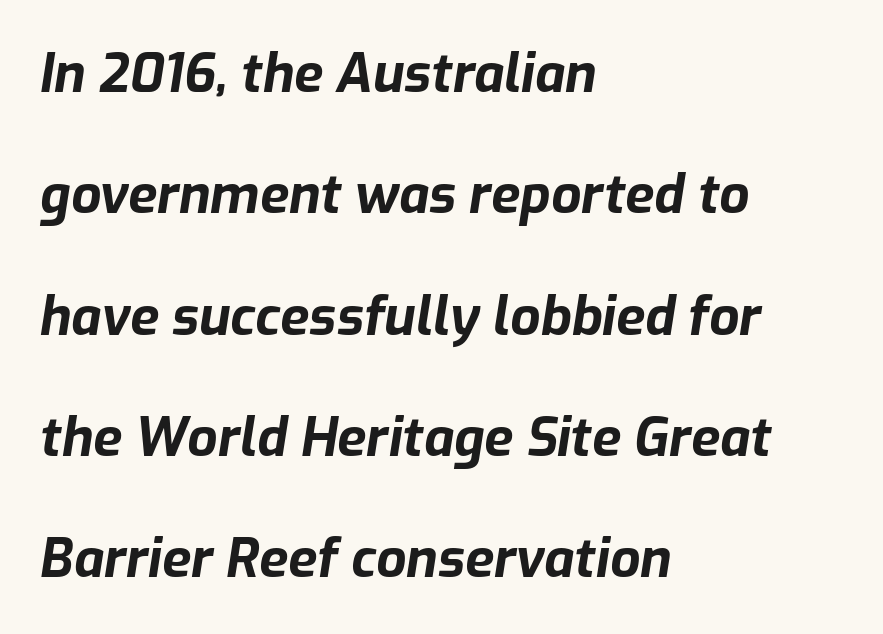
Q: Is the text bold? A: Yes.
Q: Is the text italic (slanted)? A: Yes, it leans right by about 9 degrees.
Q: Is the text underlined? A: No.
Q: How is the paragraph aligned? A: Left-aligned.
Q: Is the spacing between letters normal or unusually wide? A: Normal.
Q: Is the spacing between lines tight, normal or loose? A: Loose.
Q: Width (condensed, normal, or wide)? A: Normal.
Q: Stroke contrast? A: Low.
Q: x-height? A: Medium.
Q: Monospaced? A: No.
